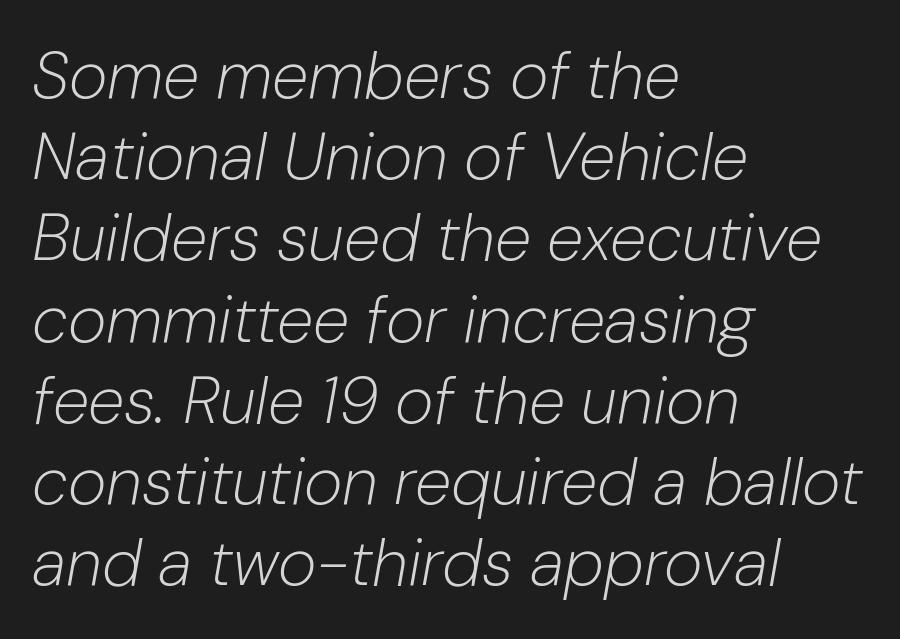
{"italic": "yes", "lean": "right", "slant_degrees": 10, "bold": "no", "weight": "light", "width": "normal", "stroke_contrast": "low", "x_height": "medium", "monospaced": "no", "underline": "no", "align": "left", "line_spacing_ratio": 1.23, "letter_spacing": "normal", "letter_spacing_em": 0.0, "glyph_px": 66}
